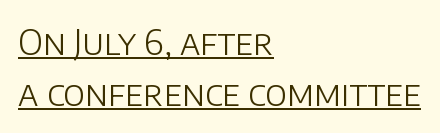
The weight tops out at a normal text grade. The line texture is even and compact thanks to regular tracking. Quick note: not italic, upright. Line beginnings align vertically; line endings do not. Looks like regular typesetting: each glyph gets only the width it needs.
